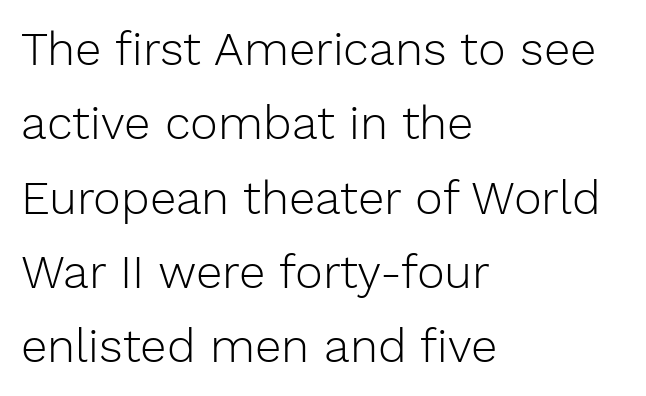
{"serif": "no", "italic": "no", "bold": "no", "weight": "light", "width": "normal", "stroke_contrast": "low", "x_height": "medium", "monospaced": "no", "underline": "no", "align": "left", "line_spacing": "normal", "line_spacing_ratio": 1.58, "letter_spacing": "normal", "letter_spacing_em": 0.0, "glyph_px": 47}
